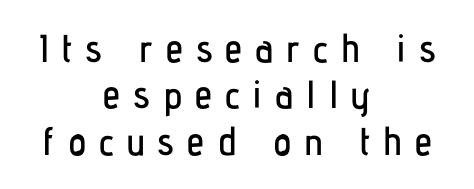
Q: Is the text italic (slanted)? A: No, it is upright.
Q: Is the typeface a serif or a sans-serif typeface? A: Sans-serif.
Q: Is the text underlined? A: No.
Q: How is the paragraph aligned? A: Centered.
Q: Is the spacing between letters normal or unusually wide? A: Unusually wide.
Q: Width (condensed, normal, or wide)? A: Condensed.
Q: Stroke contrast? A: Low.
Q: x-height? A: Medium.
Q: Monospaced? A: No.
